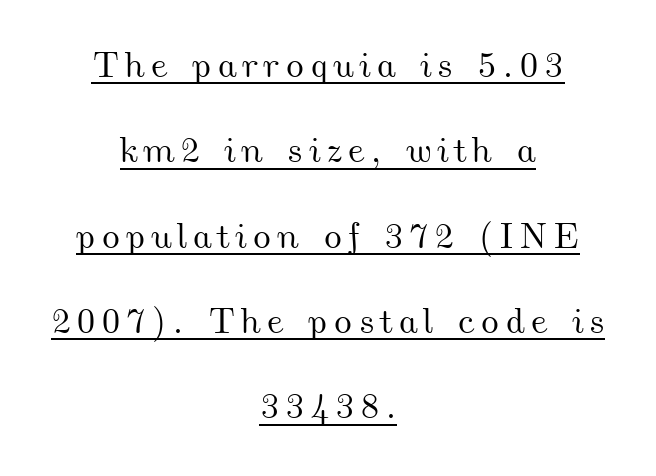
Notice how the passage keeps no hard edge, just a central spine. These lines are rendered in a variable-pitch font. The lines are spread far apart with generous leading. Does a line run under the words? Yes, clearly.
